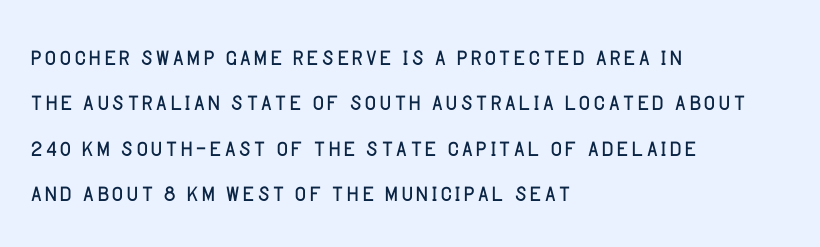
{"serif": "no", "italic": "no", "bold": "no", "weight": "light", "width": "normal", "stroke_contrast": "low", "x_height": "large", "monospaced": "no", "underline": "no", "align": "left", "line_spacing": "normal", "line_spacing_ratio": 1.42, "letter_spacing": "normal", "letter_spacing_em": 0.0, "glyph_px": 32}
